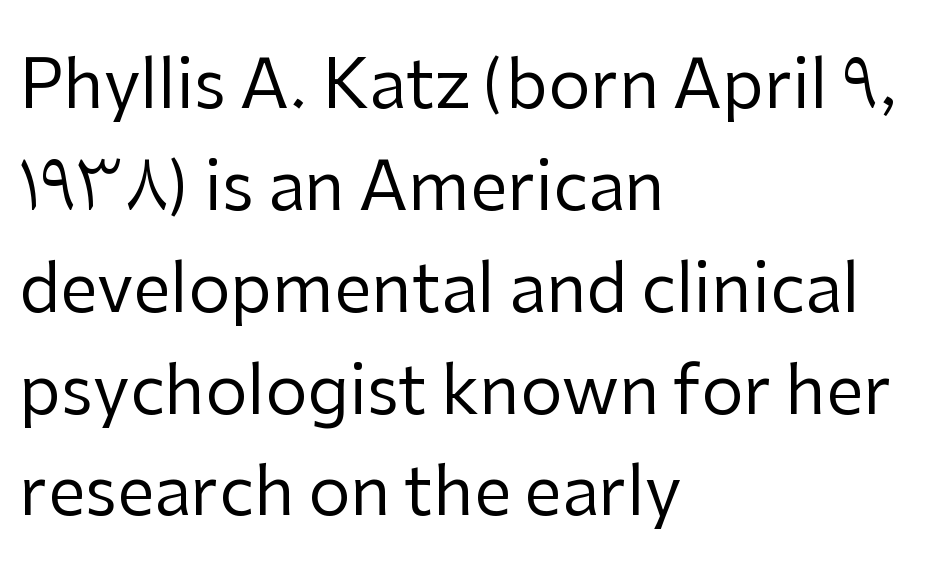
The image shows 67 px regular-weight sans-serif type, upright; set left-aligned, normal line spacing (1.52x), normal letter spacing, not underlined; low stroke contrast and a medium x-height.
